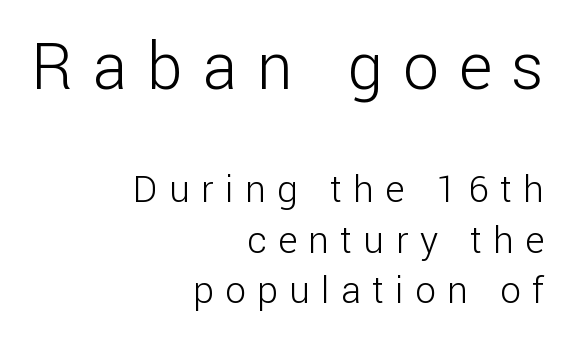
In this sample the first text group is rendered at the bigger scale. Someone cranked the tracking dial way up on this one. No letter is thick-stroked: the sample isn't bold. Lines of text with bare space underneath.
